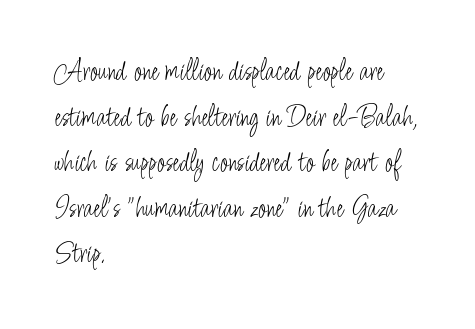
No word sits above an underline. Heft: none added — not bold. Each new line begins a customary step beneath the previous one. In terms of letterspacing, this is plain default setting.
